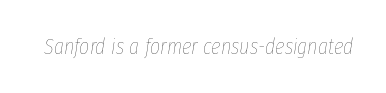
The image shows 22 px text type, italic (leaning right); set normal letter spacing, not underlined.
